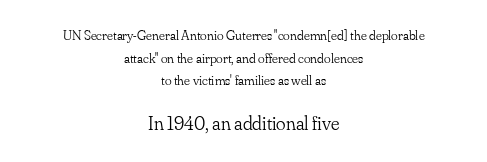
These glyphs show unthickened strokes, regular width or finer. The lines are quadded center. Compare the two chunks: the lower has the greater cap height. Caption: standard tracking, unaltered.
